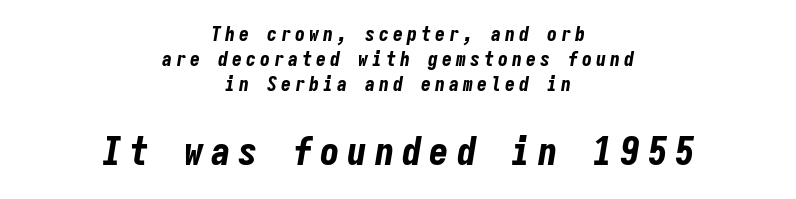
Leftover space on each line is divided equally before and after the words. Small over large — that's the arrangement of the two blocks here. Here the designer chose a console-style face with uniform glyph widths. Plenty of ink on the page — the face is bold.
